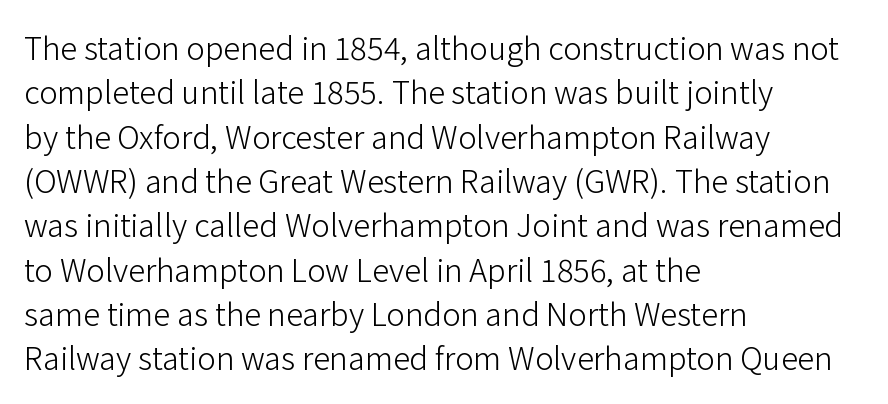
Q: Is the text bold? A: No.
Q: Is the text italic (slanted)? A: No, it is upright.
Q: Is the typeface a serif or a sans-serif typeface? A: Sans-serif.
Q: Is the text underlined? A: No.
Q: How is the paragraph aligned? A: Left-aligned.
Q: Is the spacing between letters normal or unusually wide? A: Normal.
Q: Is the spacing between lines tight, normal or loose? A: Normal.
Q: Width (condensed, normal, or wide)? A: Normal.
Q: Stroke contrast? A: Low.
Q: x-height? A: Medium.
Q: Monospaced? A: No.
